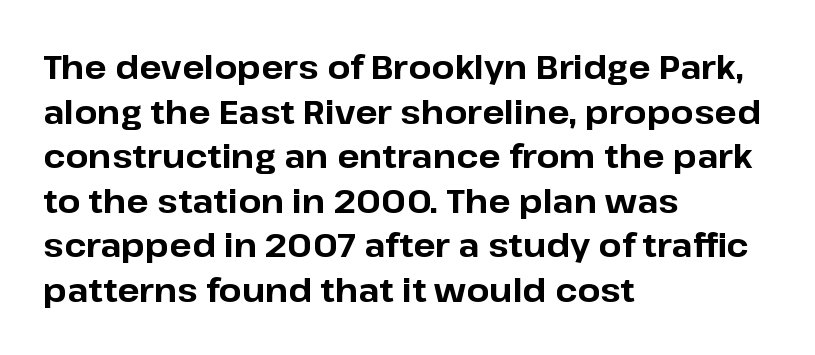
Typographically, this falls in the sans-serif category. Does extra space separate the letters? No, they use regular spacing. The zone under the glyphs is completely vacant. If you drew a line through each stem, it would be perfectly vertical. Note the varied advance widths — an 'i' is clearly narrower than an 'm'.
